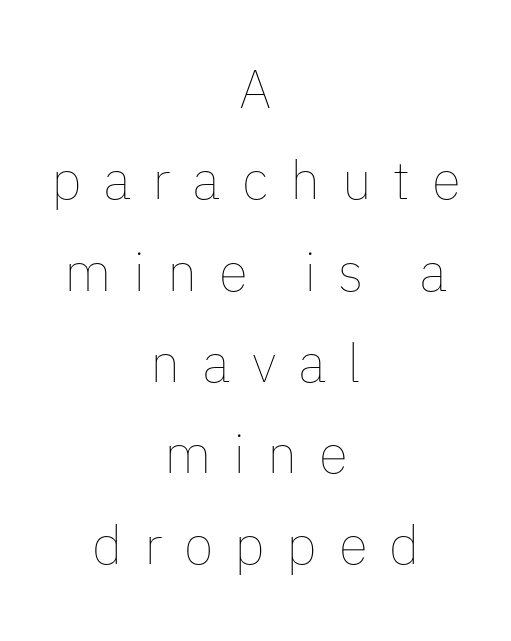
Q: Is the text bold? A: No.
Q: Is the text italic (slanted)? A: No, it is upright.
Q: Is the text underlined? A: No.
Q: How is the paragraph aligned? A: Centered.
Q: Is the spacing between letters normal or unusually wide? A: Unusually wide.
Q: Is the spacing between lines tight, normal or loose? A: Normal.
Q: Width (condensed, normal, or wide)? A: Normal.
Q: Stroke contrast? A: Low.
Q: x-height? A: Medium.
Q: Monospaced? A: No.
